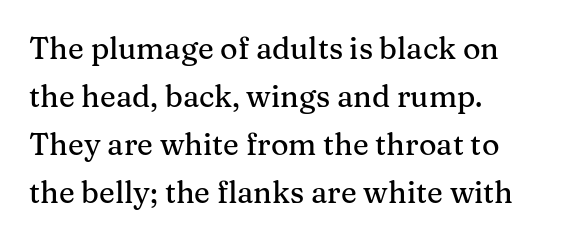
The image shows 30 px serif type, upright; set normal line spacing (1.6x), normal letter spacing, not underlined; medium stroke contrast and a medium x-height.
